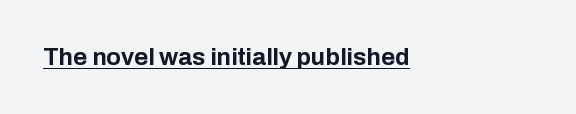
Q: Is the text bold? A: Yes.
Q: Is the text italic (slanted)? A: No, it is upright.
Q: Is the text underlined? A: Yes.
Q: How is the paragraph aligned? A: Left-aligned.
Q: Is the spacing between letters normal or unusually wide? A: Normal.
